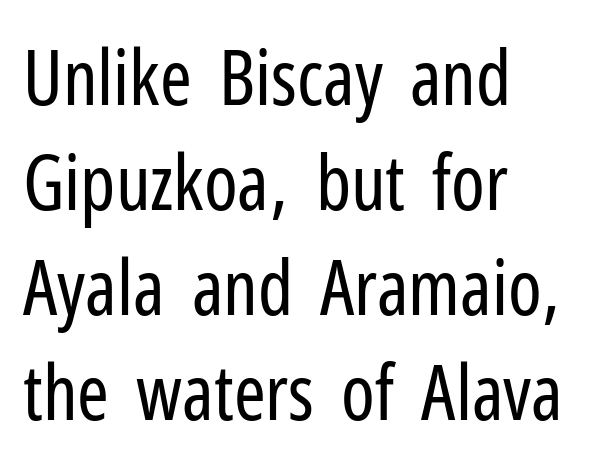
{"serif": "no", "italic": "no", "bold": "no", "weight": "regular", "width": "condensed", "stroke_contrast": "low", "x_height": "medium", "monospaced": "no", "underline": "no", "align": "left", "line_spacing": "normal", "line_spacing_ratio": 1.38, "letter_spacing": "normal", "letter_spacing_em": 0.0, "glyph_px": 76}
